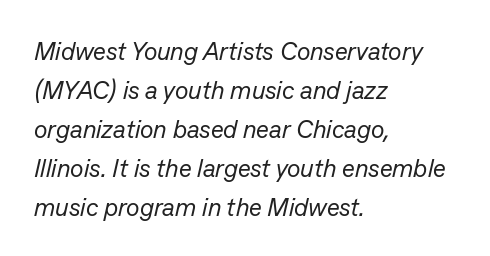
Q: Is the text bold? A: No.
Q: Is the text italic (slanted)? A: Yes, it leans right by about 13 degrees.
Q: Is the text underlined? A: No.
Q: How is the paragraph aligned? A: Left-aligned.
Q: Is the spacing between letters normal or unusually wide? A: Normal.
Q: Is the spacing between lines tight, normal or loose? A: Normal.
